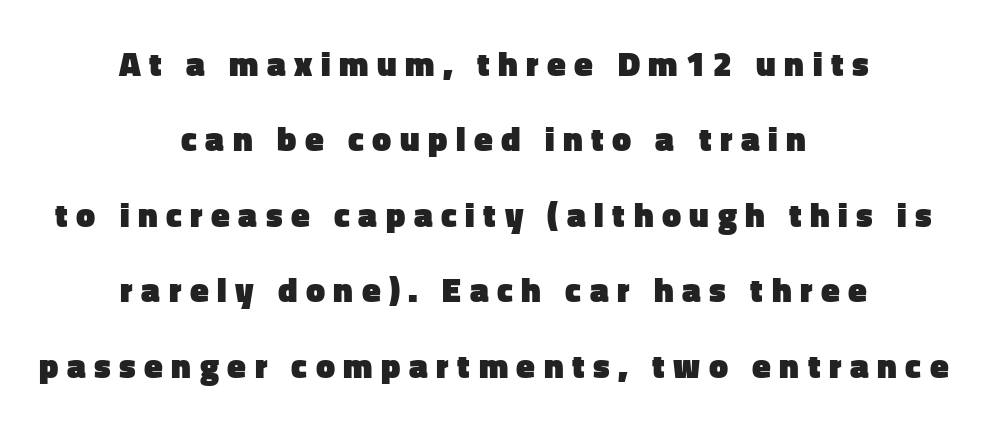
A bare baseline throughout the passage. Serif or sans? Sans — the stroke terminals are bare. The designer dialed line spacing up above the default. These lines carry a lot of weight — the face is fully bold. Italic? Not at all — the glyphs are vertical. Proportional: the letters do not fall into vertical columns.
